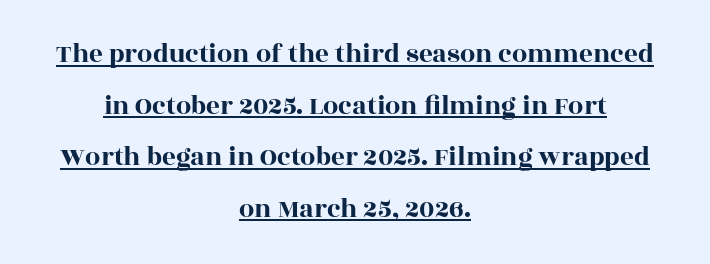
Q: Is the text italic (slanted)? A: No, it is upright.
Q: Is the text underlined? A: Yes.
Q: How is the paragraph aligned? A: Centered.
Q: Is the spacing between letters normal or unusually wide? A: Normal.
Q: Is the spacing between lines tight, normal or loose? A: Loose.
